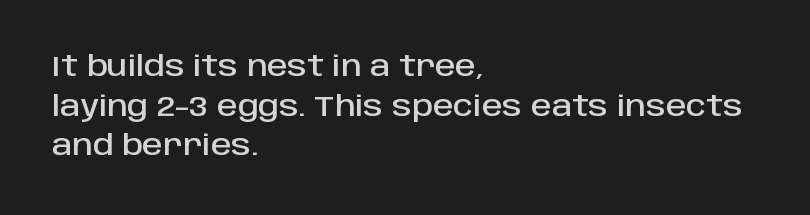
Q: Is the text italic (slanted)? A: No, it is upright.
Q: Is the typeface a serif or a sans-serif typeface? A: Sans-serif.
Q: Is the text underlined? A: No.
Q: How is the paragraph aligned? A: Left-aligned.
Q: Is the spacing between letters normal or unusually wide? A: Normal.
Q: Is the spacing between lines tight, normal or loose? A: Normal.
Q: Width (condensed, normal, or wide)? A: Normal.
Q: Stroke contrast? A: Low.
Q: x-height? A: Large.
Q: Monospaced? A: No.
